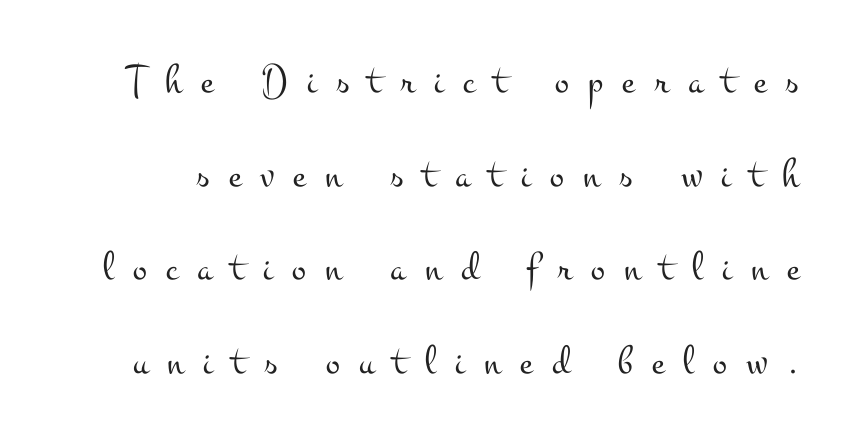
{"bold": "no", "weight": "light", "width": "wide", "stroke_contrast": "medium", "x_height": "small", "monospaced": "no", "underline": "no", "line_spacing": "loose", "line_spacing_ratio": 2.23, "letter_spacing": "wide", "letter_spacing_em": 0.46, "glyph_px": 42}
